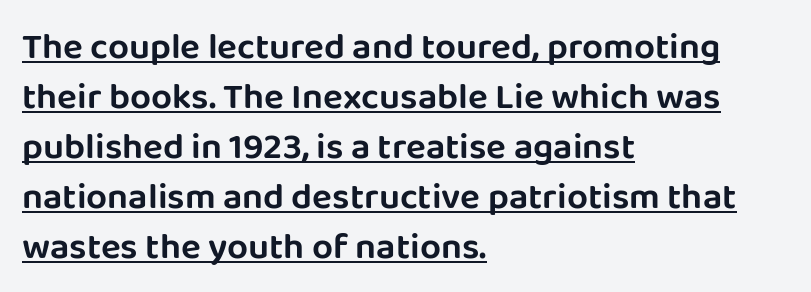
Q: Is the text italic (slanted)? A: No, it is upright.
Q: Is the typeface a serif or a sans-serif typeface? A: Sans-serif.
Q: Is the text underlined? A: Yes.
Q: How is the paragraph aligned? A: Left-aligned.
Q: Is the spacing between letters normal or unusually wide? A: Normal.
Q: Is the spacing between lines tight, normal or loose? A: Normal.
Q: Width (condensed, normal, or wide)? A: Normal.
Q: Stroke contrast? A: Low.
Q: x-height? A: Large.
Q: Monospaced? A: No.
